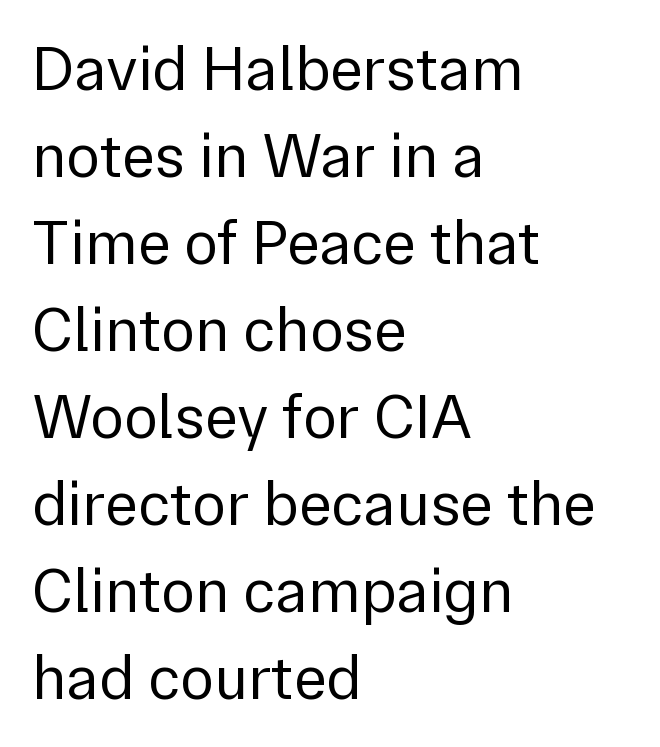
{"serif": "no", "italic": "no", "bold": "no", "weight": "regular", "width": "normal", "x_height": "medium", "monospaced": "no", "underline": "no", "align": "left", "line_spacing": "normal", "line_spacing_ratio": 1.38, "letter_spacing": "normal", "letter_spacing_em": 0.0, "glyph_px": 63}
